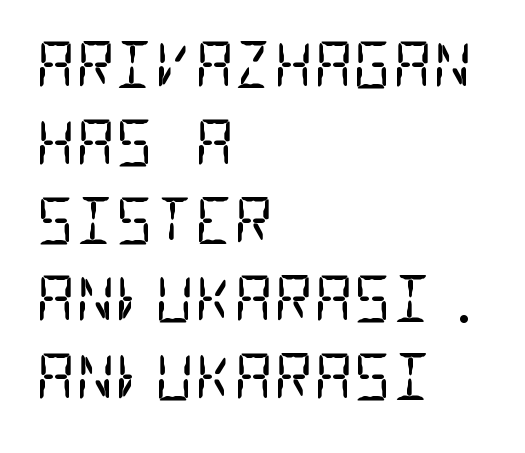
The image shows 61 px regular-weight, condensed sans-serif type, monospaced; set left-aligned, normal line spacing (1.28x), normal letter spacing, not underlined; low stroke contrast and a large x-height.
